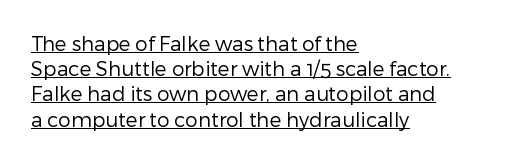
Glance below the letters and you will spot a drawn line. The letters stand upright; this is a roman face. The tracking reads as untouched default to a designer's eye. Is the stroke heavy? The answer is a plain regular-or-lighter.
